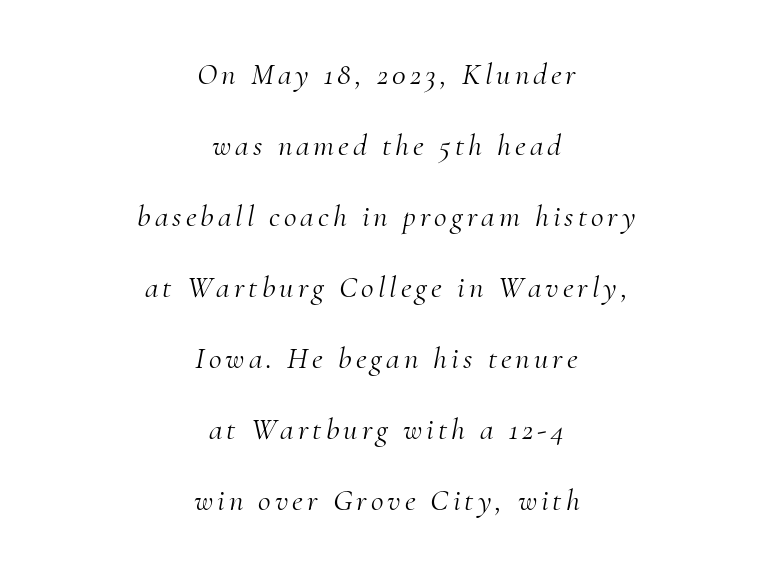
{"serif": "yes", "italic": "yes", "lean": "right", "slant_degrees": 10, "bold": "no", "weight": "light", "width": "normal", "stroke_contrast": "medium", "x_height": "small", "monospaced": "no", "underline": "no", "align": "center", "line_spacing": "loose", "line_spacing_ratio": 2.29, "glyph_px": 31}
